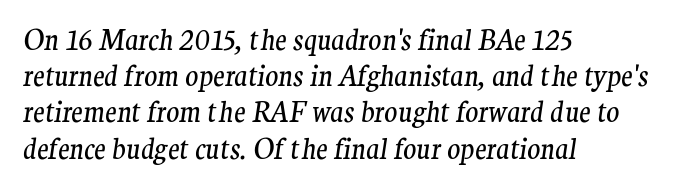
{"italic": "yes", "lean": "right", "slant_degrees": 9, "bold": "no", "underline": "no", "align": "left", "line_spacing": "normal", "line_spacing_ratio": 1.34, "letter_spacing": "normal", "letter_spacing_em": 0.0, "glyph_px": 27}
